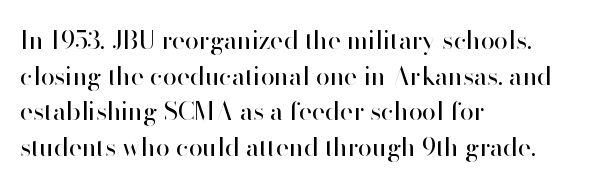
No word sits above an underline. These lines stack with their left ends in a neat column. The line-height multiplier appears to be the usual default. Ordinary non-slanted type is in use. Students, note that the glyphs here touch the page at normal intervals.
